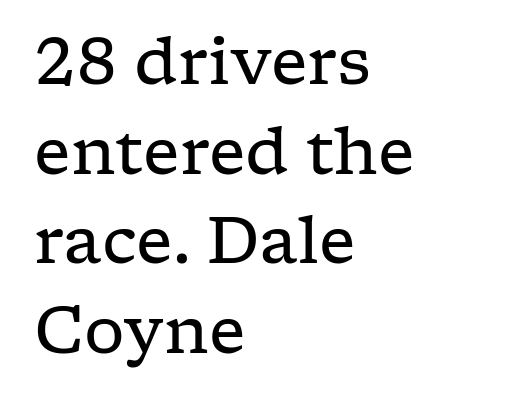
Q: Is the text bold? A: No.
Q: Is the text italic (slanted)? A: No, it is upright.
Q: Is the typeface a serif or a sans-serif typeface? A: Serif.
Q: Is the text underlined? A: No.
Q: How is the paragraph aligned? A: Left-aligned.
Q: Is the spacing between letters normal or unusually wide? A: Normal.
Q: Is the spacing between lines tight, normal or loose? A: Normal.
Q: Width (condensed, normal, or wide)? A: Wide.
Q: Stroke contrast? A: Low.
Q: x-height? A: Medium.
Q: Monospaced? A: No.
